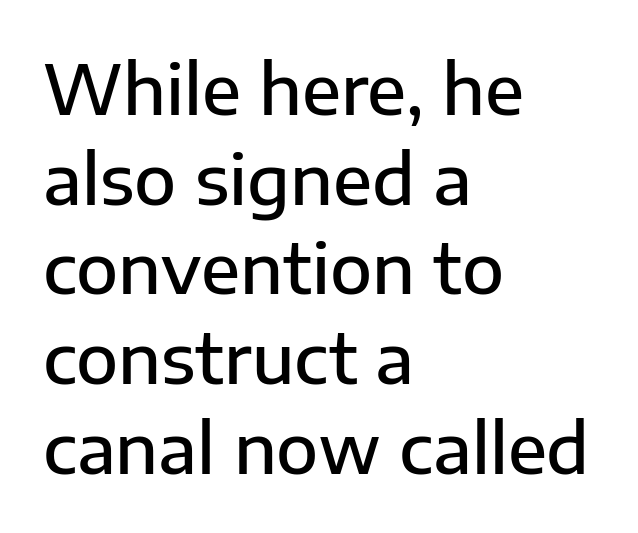
The image shows 69 px semibold sans-serif type, upright; set left-aligned, normal line spacing (1.3x), normal letter spacing, not underlined; low stroke contrast and a medium x-height.
